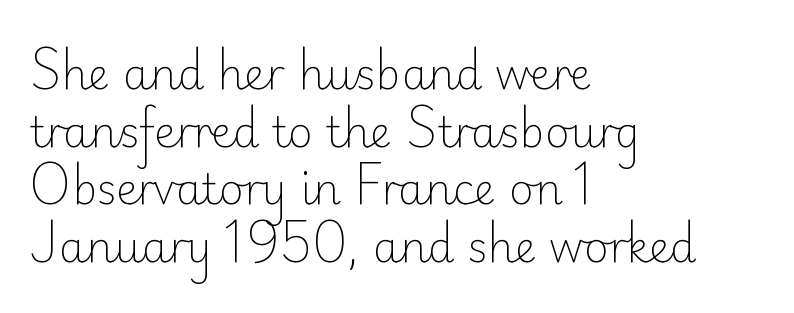
Q: Is the text bold? A: No.
Q: Is the text italic (slanted)? A: No, it is upright.
Q: Is the typeface a serif or a sans-serif typeface? A: Sans-serif.
Q: Is the text underlined? A: No.
Q: How is the paragraph aligned? A: Left-aligned.
Q: Is the spacing between letters normal or unusually wide? A: Normal.
Q: Is the spacing between lines tight, normal or loose? A: Normal.
Q: Width (condensed, normal, or wide)? A: Normal.
Q: Stroke contrast? A: Low.
Q: x-height? A: Small.
Q: Monospaced? A: No.
